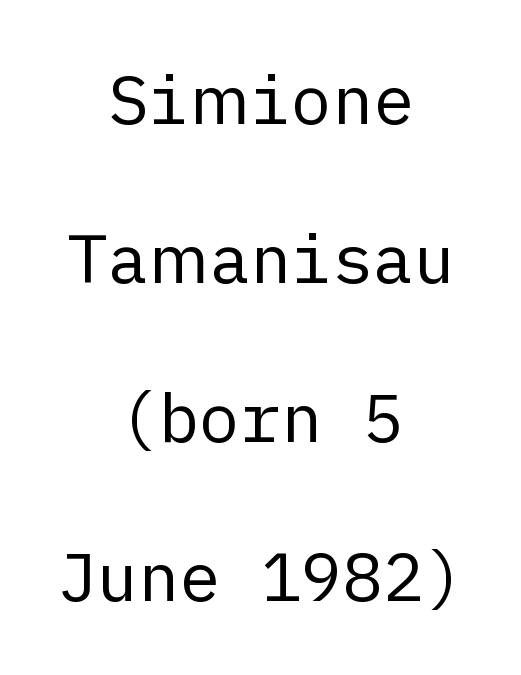
Q: Is the text bold? A: No.
Q: Is the text italic (slanted)? A: No, it is upright.
Q: Is the typeface a serif or a sans-serif typeface? A: Sans-serif.
Q: Is the text underlined? A: No.
Q: How is the paragraph aligned? A: Centered.
Q: Is the spacing between letters normal or unusually wide? A: Normal.
Q: Is the spacing between lines tight, normal or loose? A: Loose.
Q: Width (condensed, normal, or wide)? A: Normal.
Q: Stroke contrast? A: Low.
Q: x-height? A: Medium.
